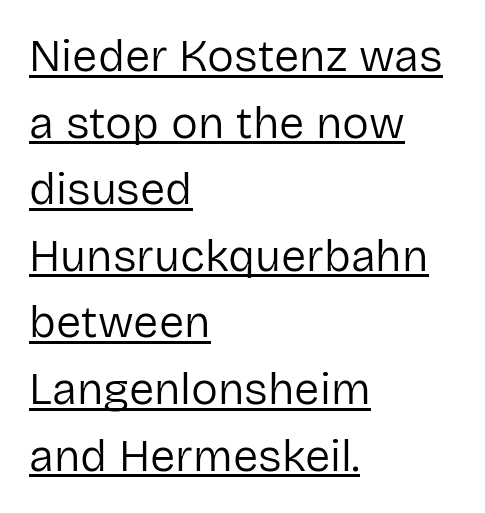
The image shows 45 px regular-weight sans-serif type, upright; set left-aligned, normal line spacing (1.48x), normal letter spacing, underlined; low stroke contrast and a medium x-height.
